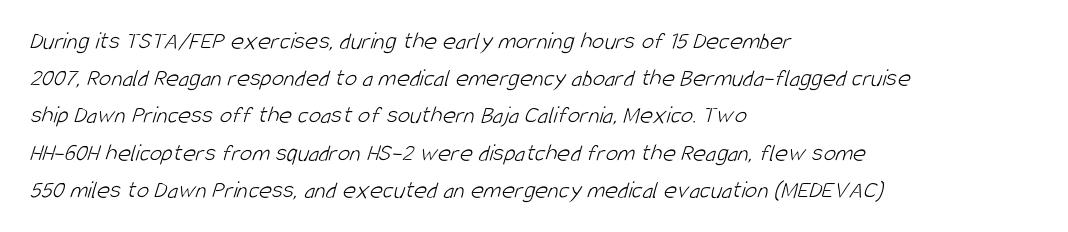
The image shows 25 px text type; set left-aligned, normal line spacing (1.49x), normal letter spacing, not underlined.
